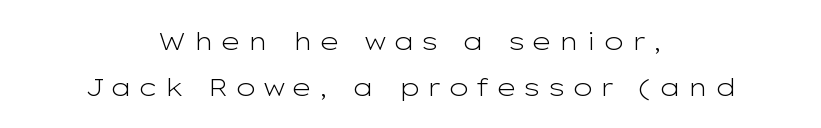
The image shows 25 px text type, upright; set centered, line spacing 1.83x, unusually wide letter spacing (+0.26 em), not underlined.
